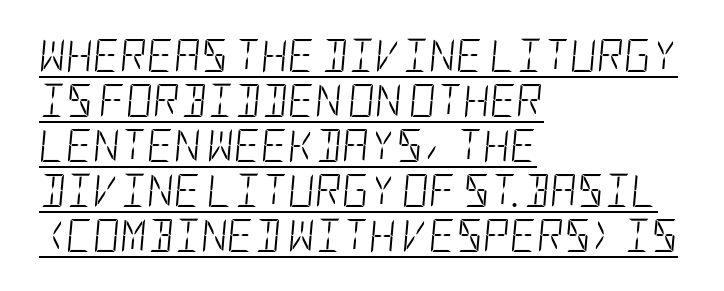
The image shows 33 px light, condensed type, italic (leaning right); set left-aligned, normal line spacing (1.36x), normal letter spacing, underlined; low stroke contrast and a large x-height.
